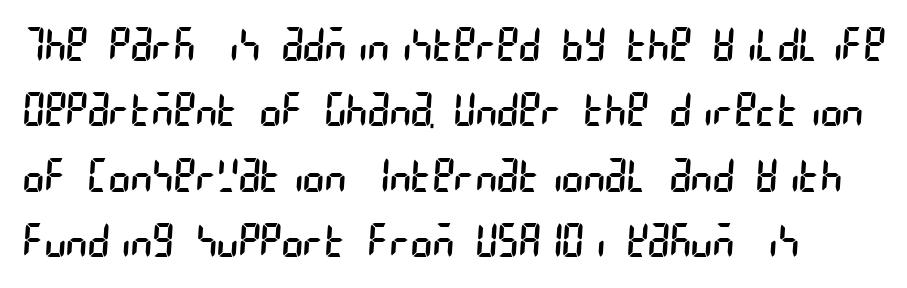
{"serif": "no", "bold": "no", "weight": "regular", "width": "condensed", "stroke_contrast": "low", "x_height": "large", "underline": "no", "align": "left", "line_spacing": "normal", "line_spacing_ratio": 1.42, "letter_spacing": "normal", "letter_spacing_em": 0.0, "glyph_px": 46}
